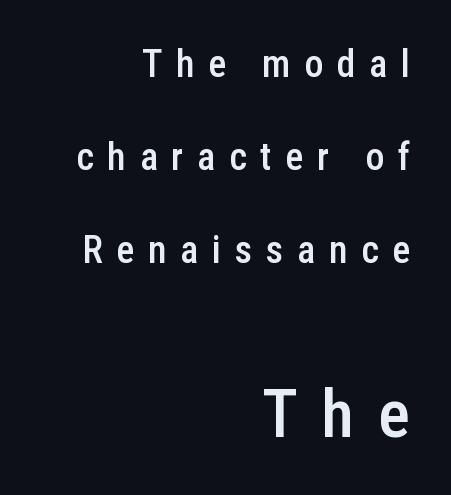
Q: Is the text bold? A: Semi-bold.
Q: Is the text italic (slanted)? A: No, it is upright.
Q: Is the typeface a serif or a sans-serif typeface? A: Sans-serif.
Q: Is the text underlined? A: No.
Q: How is the paragraph aligned? A: Right-aligned.
Q: Is the spacing between letters normal or unusually wide? A: Unusually wide.
Q: Is the spacing between lines tight, normal or loose? A: Loose.
Q: Which block of text is set in a larger size, the first (top) or the second (bottom)? A: The second (bottom) one.
Q: Width (condensed, normal, or wide)? A: Condensed.
Q: Stroke contrast? A: Low.
Q: x-height? A: Medium.
Q: Monospaced? A: No.
